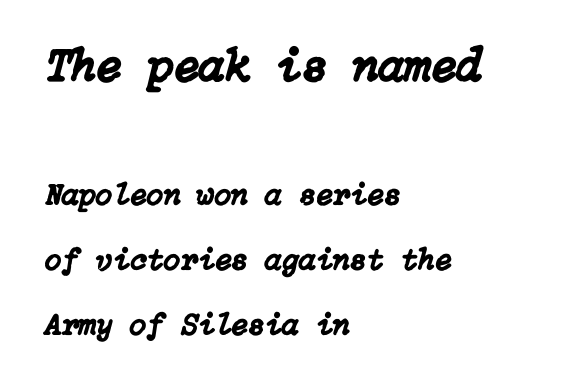
{"italic": "yes", "lean": "right", "slant_degrees": 15, "width": "normal", "stroke_contrast": "low", "x_height": "medium", "underline": "no", "align": "left", "line_spacing": "loose", "line_spacing_ratio": 2.1, "letter_spacing": "normal", "letter_spacing_em": 0.0, "larger_block": "first", "size_ratio": 1.52, "glyph_px": 47}
